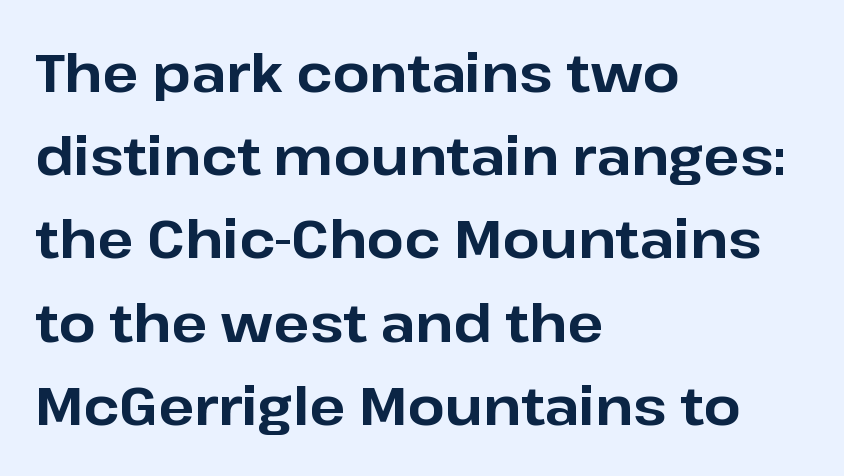
Q: Is the text bold? A: Yes.
Q: Is the text italic (slanted)? A: No, it is upright.
Q: Is the typeface a serif or a sans-serif typeface? A: Sans-serif.
Q: Is the text underlined? A: No.
Q: How is the paragraph aligned? A: Left-aligned.
Q: Is the spacing between letters normal or unusually wide? A: Normal.
Q: Is the spacing between lines tight, normal or loose? A: Normal.
Q: Width (condensed, normal, or wide)? A: Normal.
Q: Stroke contrast? A: Low.
Q: x-height? A: Medium.
Q: Monospaced? A: No.
